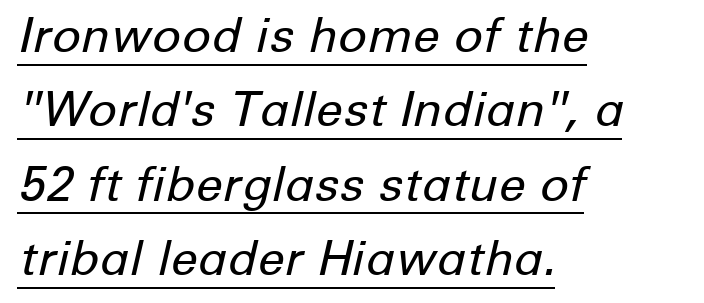
The image shows 48 px regular-weight type, italic (leaning right); set left-aligned, normal line spacing (1.55x), normal letter spacing, underlined; low stroke contrast and a medium x-height.
